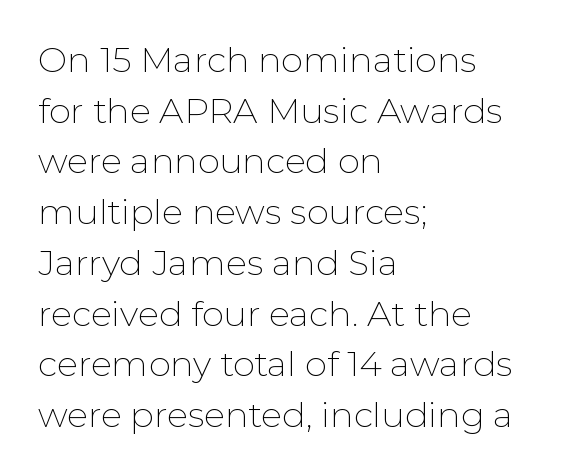
{"serif": "no", "italic": "no", "bold": "no", "weight": "thin", "width": "normal", "stroke_contrast": "low", "x_height": "medium", "monospaced": "no", "underline": "no", "align": "left", "line_spacing": "normal", "line_spacing_ratio": 1.45, "letter_spacing": "normal", "letter_spacing_em": 0.0, "glyph_px": 35}
